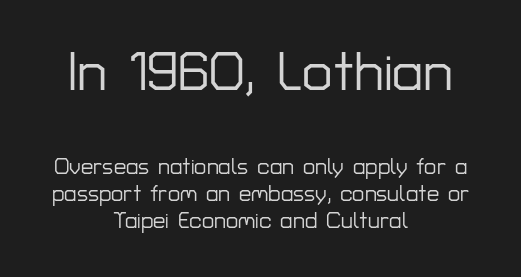
The image shows 55 px sans-serif type, upright; set centered, line spacing 1.23x, normal letter spacing, not underlined; the first (top) block is 2.5x larger; low stroke contrast and a medium x-height.
